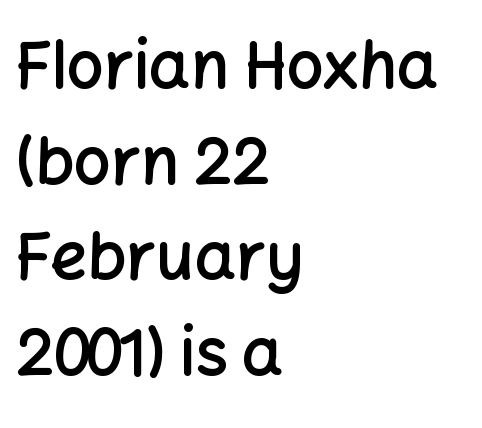
{"serif": "no", "italic": "no", "bold": "semi", "weight": "semibold", "width": "normal", "stroke_contrast": "low", "x_height": "medium", "monospaced": "no", "underline": "no", "align": "left", "line_spacing": "normal", "line_spacing_ratio": 1.47, "letter_spacing": "normal", "letter_spacing_em": 0.0, "glyph_px": 65}
